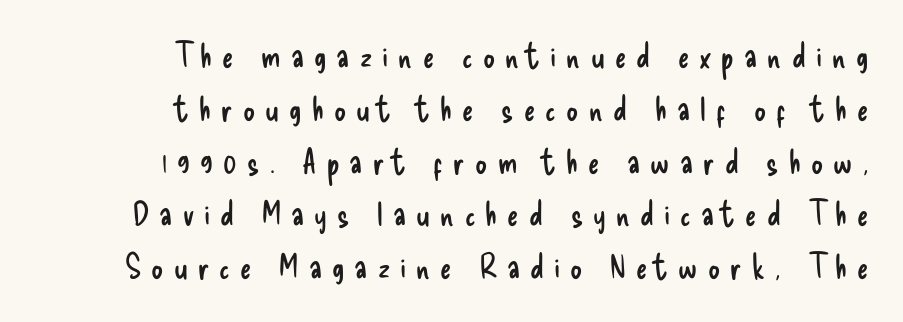
{"serif": "no", "italic": "no", "bold": "no", "weight": "regular", "width": "condensed", "stroke_contrast": "low", "x_height": "small", "monospaced": "no", "underline": "no", "align": "right", "line_spacing": "normal", "line_spacing_ratio": 1.6, "letter_spacing": "wide", "letter_spacing_em": 0.31, "glyph_px": 33}
